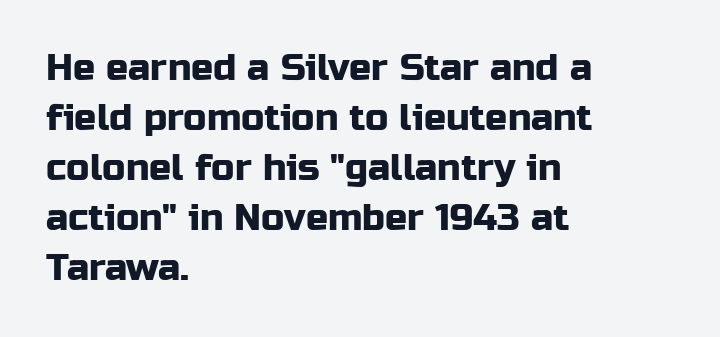
The image shows 37 px sans-serif type, upright; set left-aligned, normal line spacing (1.35x), normal letter spacing, not underlined; low stroke contrast and a medium x-height.
